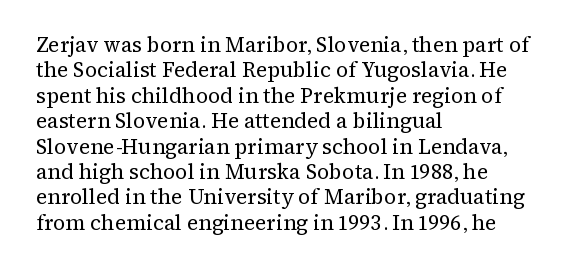
A bare baseline throughout the passage. Line beginnings align vertically; line endings do not. This sample uses plain, unmodified letter spacing. Posture: straight, roman, zero tilt. Is this a heavy cut? Hardly; it is regular or lighter.
